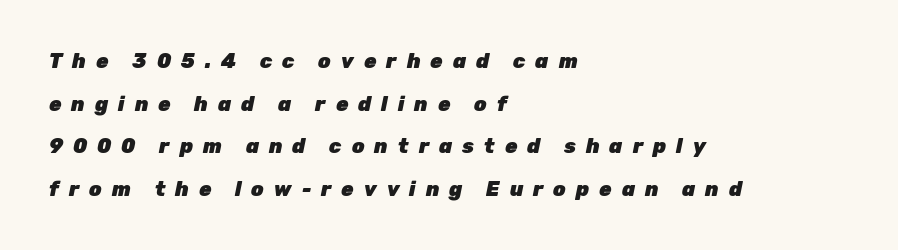
{"italic": "yes", "lean": "right", "slant_degrees": 12, "bold": "yes", "underline": "no", "align": "left", "line_spacing": "loose", "line_spacing_ratio": 2.13, "letter_spacing": "wide", "letter_spacing_em": 0.5, "glyph_px": 20}
